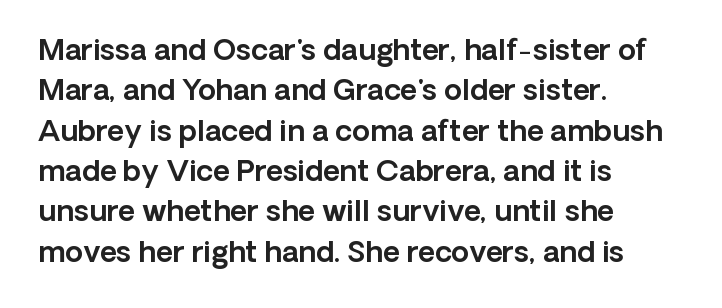
The foot of each line stays bare and open. Where is the straight margin? On the left. Characters follow at the spacing the type designer built in. Students, observe: this is what conventionally led text looks like. Nope, no serifs anywhere on these letters. Do the letters lean? They stand straight.
